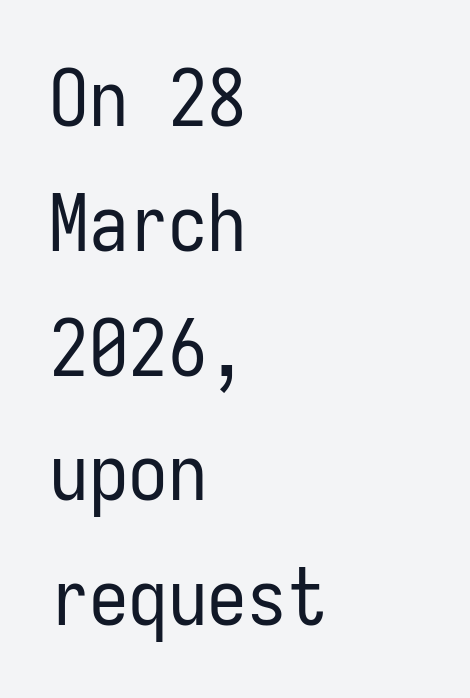
The image shows 79 px regular-weight, condensed sans-serif type, upright, monospaced; set left-aligned, normal line spacing (1.58x), normal letter spacing, not underlined; low stroke contrast and a medium x-height.
